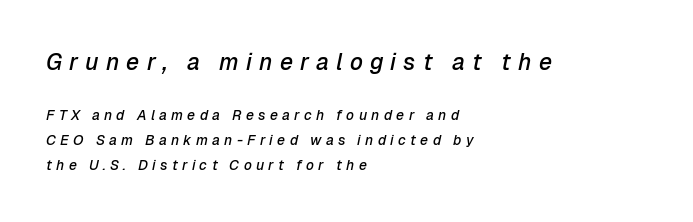
{"italic": "yes", "lean": "right", "slant_degrees": 12, "bold": "semi", "underline": "no", "align": "left", "line_spacing_ratio": 1.78, "letter_spacing": "wide", "letter_spacing_em": 0.31, "larger_block": "first", "size_ratio": 1.64, "glyph_px": 23}
